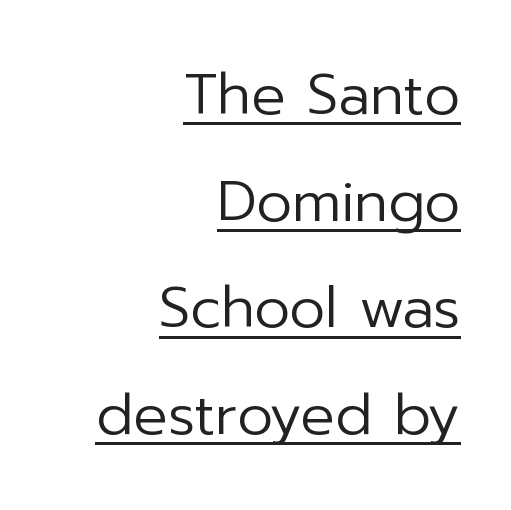
{"serif": "no", "italic": "no", "bold": "no", "weight": "regular", "width": "normal", "stroke_contrast": "low", "x_height": "medium", "monospaced": "no", "underline": "yes", "align": "right", "line_spacing_ratio": 1.87, "letter_spacing": "normal", "letter_spacing_em": 0.0, "glyph_px": 57}
